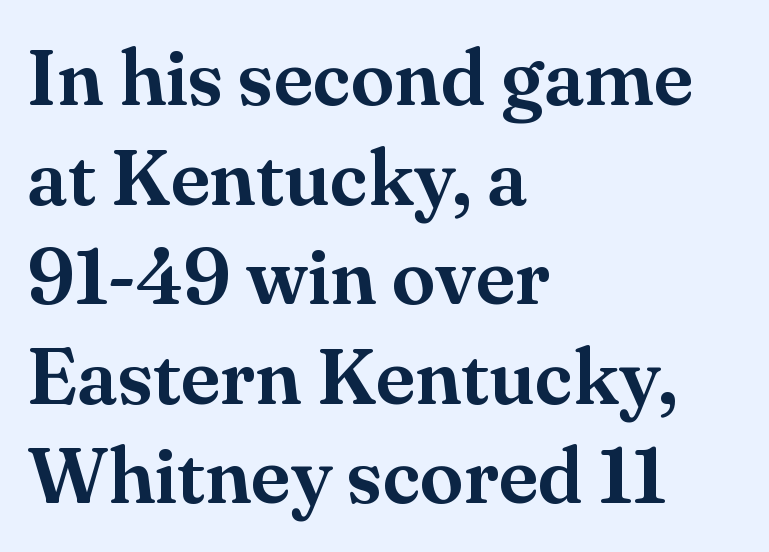
Q: Is the text italic (slanted)? A: No, it is upright.
Q: Is the typeface a serif or a sans-serif typeface? A: Serif.
Q: Is the text underlined? A: No.
Q: How is the paragraph aligned? A: Left-aligned.
Q: Is the spacing between letters normal or unusually wide? A: Normal.
Q: Is the spacing between lines tight, normal or loose? A: Normal.
Q: Width (condensed, normal, or wide)? A: Normal.
Q: Stroke contrast? A: Medium.
Q: x-height? A: Small.
Q: Monospaced? A: No.
